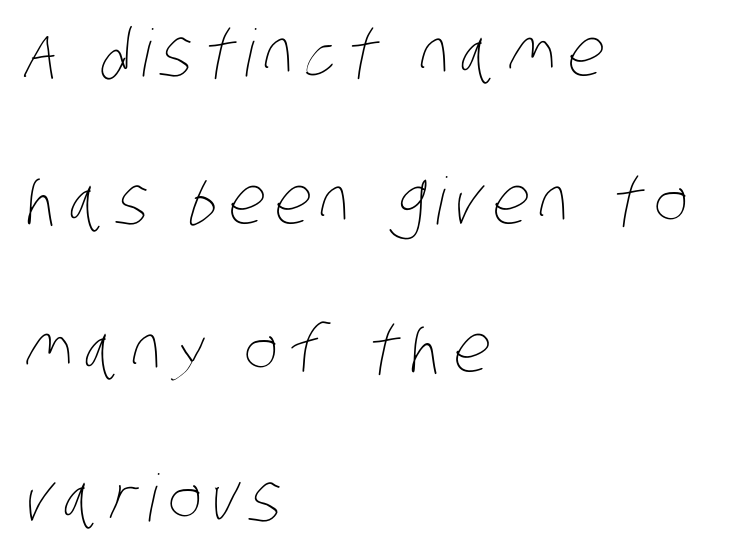
{"bold": "no", "weight": "thin", "width": "condensed", "stroke_contrast": "low", "x_height": "large", "monospaced": "no", "underline": "no", "align": "left", "line_spacing": "loose", "line_spacing_ratio": 2.28, "glyph_px": 65}
